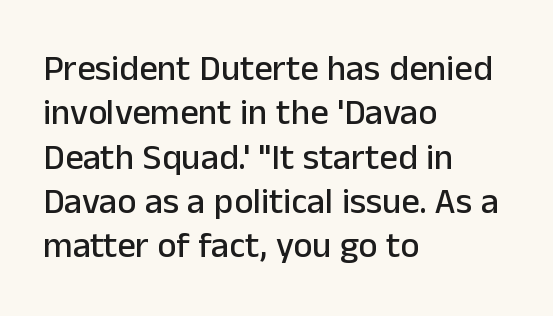
{"serif": "no", "italic": "no", "width": "normal", "stroke_contrast": "low", "x_height": "medium", "monospaced": "no", "underline": "no", "align": "left", "line_spacing_ratio": 1.23, "letter_spacing": "normal", "letter_spacing_em": 0.0, "glyph_px": 36}
